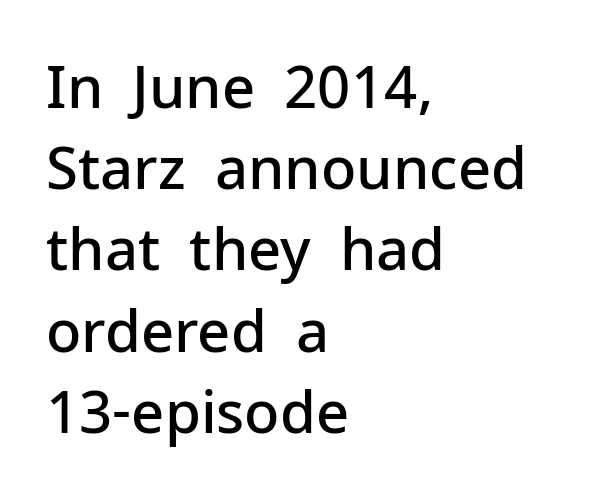
Q: Is the text bold? A: Semi-bold.
Q: Is the text italic (slanted)? A: No, it is upright.
Q: Is the typeface a serif or a sans-serif typeface? A: Sans-serif.
Q: Is the text underlined? A: No.
Q: How is the paragraph aligned? A: Left-aligned.
Q: Is the spacing between letters normal or unusually wide? A: Normal.
Q: Is the spacing between lines tight, normal or loose? A: Normal.
Q: Width (condensed, normal, or wide)? A: Normal.
Q: Stroke contrast? A: Low.
Q: x-height? A: Medium.
Q: Monospaced? A: No.
